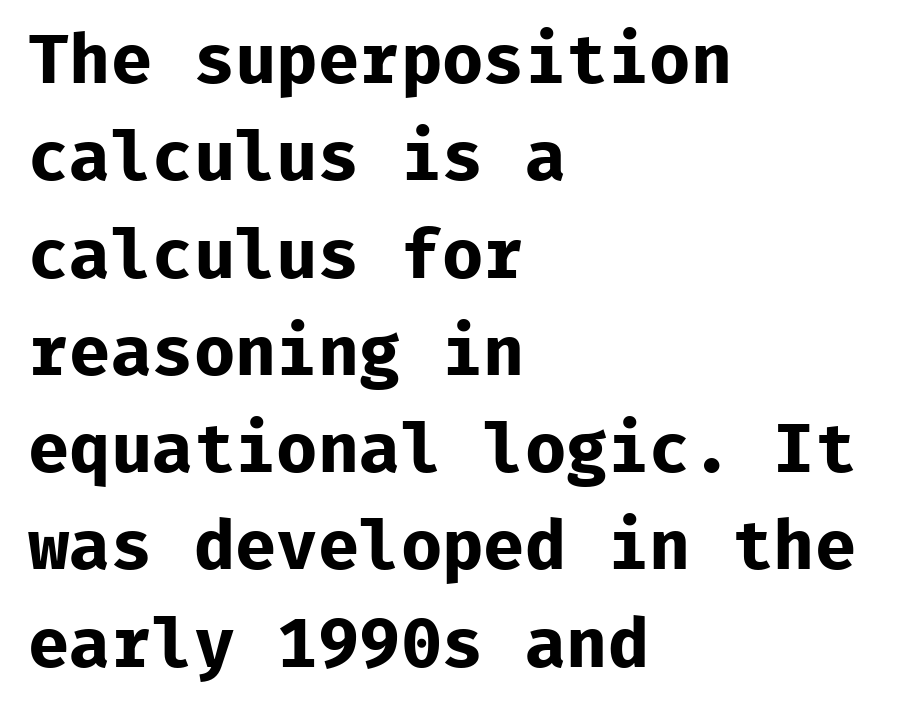
Q: Is the text bold? A: Yes.
Q: Is the text italic (slanted)? A: No, it is upright.
Q: Is the typeface a serif or a sans-serif typeface? A: Sans-serif.
Q: Is the text underlined? A: No.
Q: How is the paragraph aligned? A: Left-aligned.
Q: Is the spacing between letters normal or unusually wide? A: Normal.
Q: Is the spacing between lines tight, normal or loose? A: Normal.
Q: Width (condensed, normal, or wide)? A: Normal.
Q: Stroke contrast? A: Low.
Q: x-height? A: Medium.
Q: Monospaced? A: Yes.
